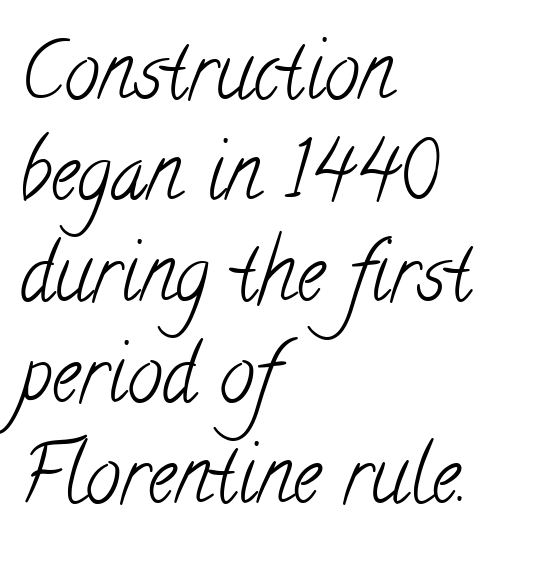
The image shows 79 px light, condensed type; set left-aligned, normal line spacing (1.28x), normal letter spacing, not underlined; low stroke contrast and a small x-height.
